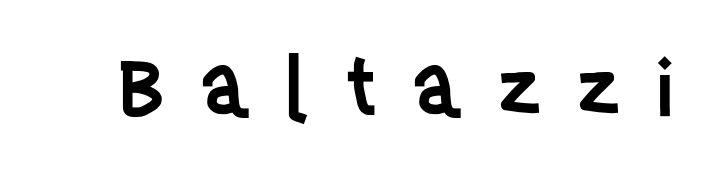
Q: Is the text bold? A: Semi-bold.
Q: Is the text italic (slanted)? A: No, it is upright.
Q: Is the typeface a serif or a sans-serif typeface? A: Sans-serif.
Q: Is the text underlined? A: No.
Q: Is the spacing between letters normal or unusually wide? A: Unusually wide.
Q: Width (condensed, normal, or wide)? A: Condensed.
Q: Stroke contrast? A: Low.
Q: x-height? A: Large.
Q: Monospaced? A: No.
